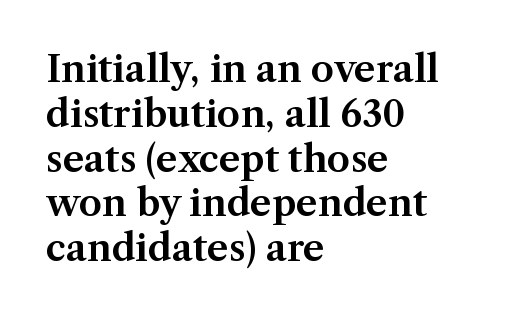
Glyph-to-glyph distance matches everyday printed text. The passage shown is typed in a proportional face where columns would drift. This is roman type, the default non-slanted kind. Glance below the letters and you will spot only blank space. The lines are quadded left.
